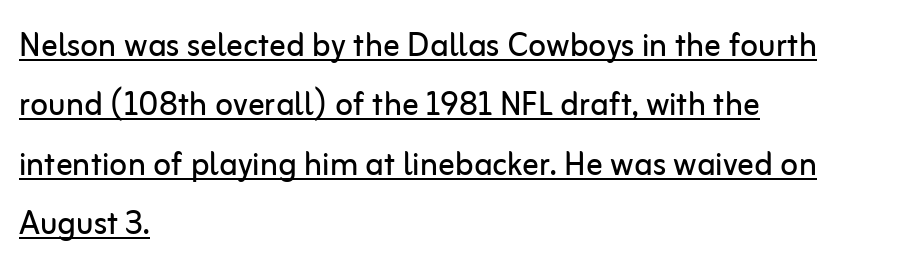
The image shows 41 px regular-weight sans-serif type, upright; set left-aligned, normal line spacing (1.45x), normal letter spacing, underlined; low stroke contrast and a medium x-height.
